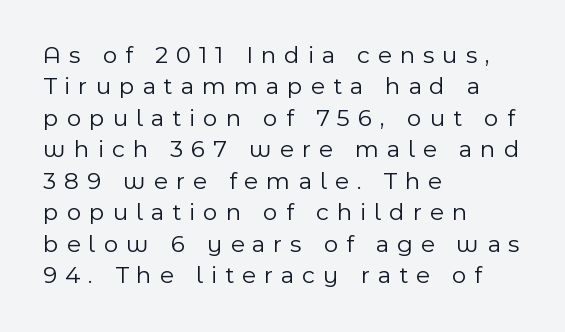
The image shows 25 px text type, upright; set left-aligned, normal line spacing (1.26x), unusually wide letter spacing (+0.32 em), not underlined.
